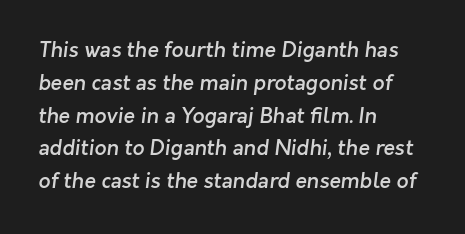
The rows are spaced the way most documents space them. The lines in this sample share a left origin and differ only in where they stop. The face used here is rendered with its standard letterfit. Any mark beneath the type? The region is blank. How heavy is the stroke? Medium-heavy — a semibold, shy of bold.
